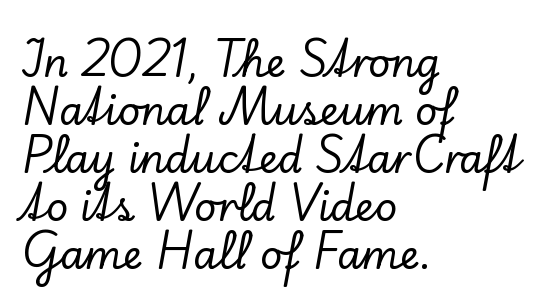
Font category for this specimen: serif. Do the characters align in a grid? No, the font is proportional. The area under the type is left untouched. Tracking value appears to be zero — textbook default spacing.
